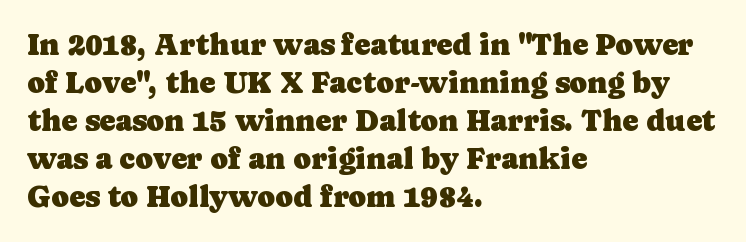
Q: Is the text italic (slanted)? A: No, it is upright.
Q: Is the typeface a serif or a sans-serif typeface? A: Serif.
Q: Is the text underlined? A: No.
Q: How is the paragraph aligned? A: Left-aligned.
Q: Is the spacing between letters normal or unusually wide? A: Normal.
Q: Is the spacing between lines tight, normal or loose? A: Normal.
Q: Width (condensed, normal, or wide)? A: Normal.
Q: Stroke contrast? A: Low.
Q: x-height? A: Medium.
Q: Monospaced? A: No.
